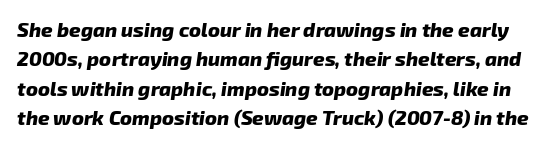
{"italic": "yes", "lean": "right", "slant_degrees": 8, "bold": "yes", "underline": "no", "line_spacing": "normal", "line_spacing_ratio": 1.47, "letter_spacing": "normal", "letter_spacing_em": 0.0, "glyph_px": 20}
